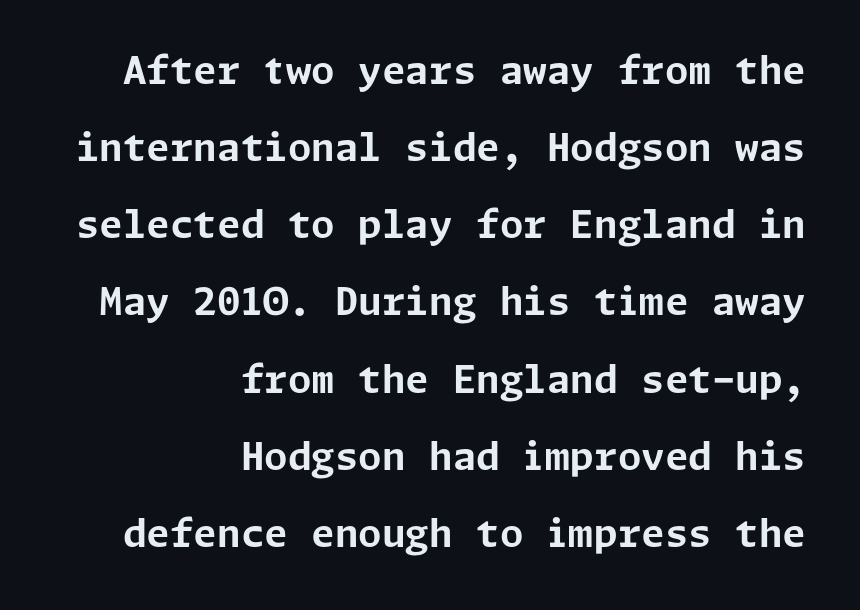
{"serif": "no", "italic": "no", "bold": "yes", "weight": "bold", "width": "normal", "stroke_contrast": "low", "x_height": "medium", "underline": "no", "align": "right", "line_spacing": "loose", "line_spacing_ratio": 2.03, "letter_spacing": "normal", "letter_spacing_em": 0.0, "glyph_px": 38}
